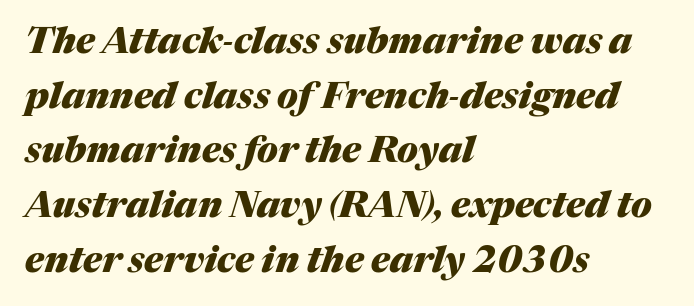
What weight is shown? A full bold with thick strokes. Character widths vary here, with narrow letters taking less room than wide ones. Does the leading feel generous? No, just average. This rendering leaves character spacing at its baseline value. This rendering uses left alignment, leaving the right contour irregular. Every character sits at an angle, as italics do.
